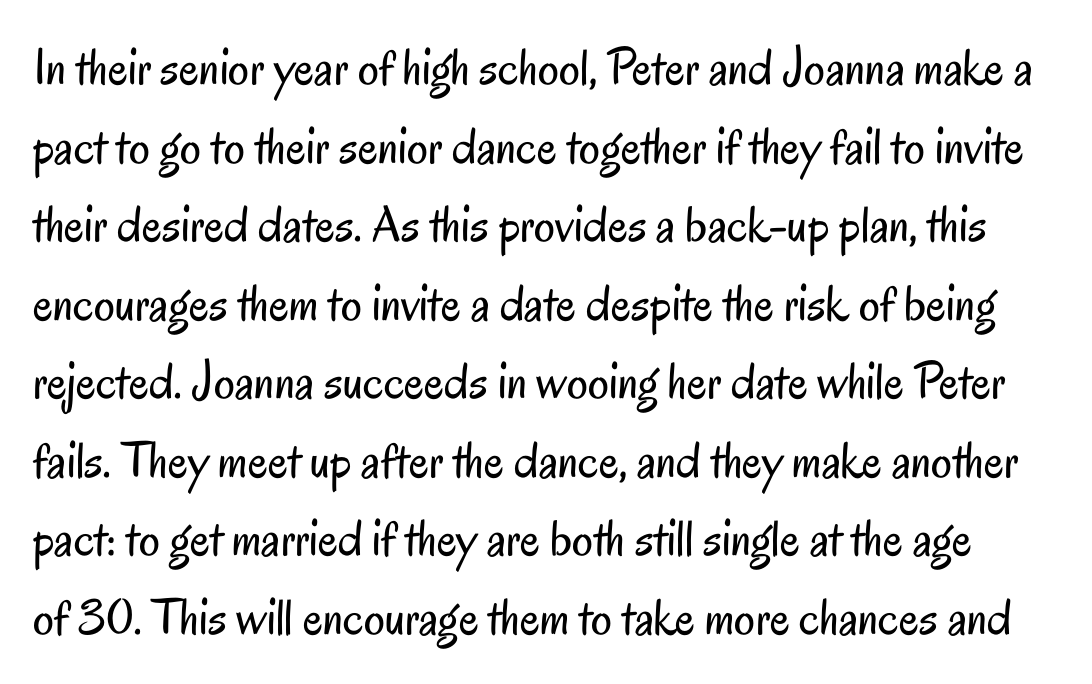
The image shows 52 px regular-weight, condensed sans-serif type, upright; set normal line spacing (1.51x), normal letter spacing, not underlined; low stroke contrast and a small x-height.
